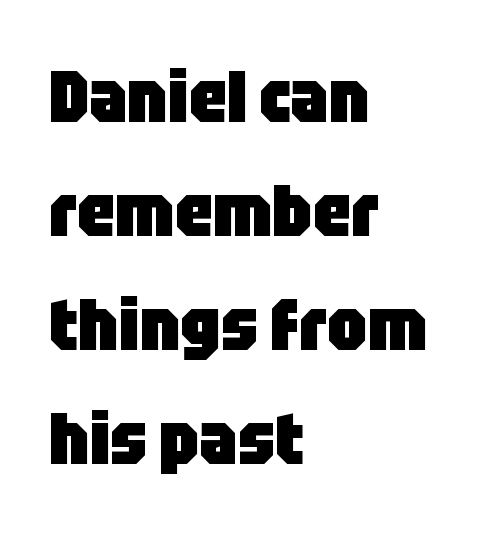
The image shows 73 px heavy, condensed sans-serif type, upright; set left-aligned, normal line spacing (1.56x), normal letter spacing, not underlined; low stroke contrast and a large x-height.
